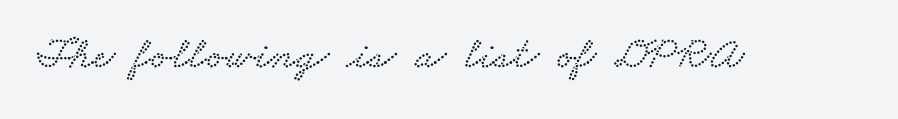
Q: Is the typeface a serif or a sans-serif typeface? A: Serif.
Q: Is the text underlined? A: No.
Q: Is the spacing between letters normal or unusually wide? A: Normal.
Q: Width (condensed, normal, or wide)? A: Wide.
Q: Stroke contrast? A: Low.
Q: x-height? A: Small.
Q: Monospaced? A: No.
